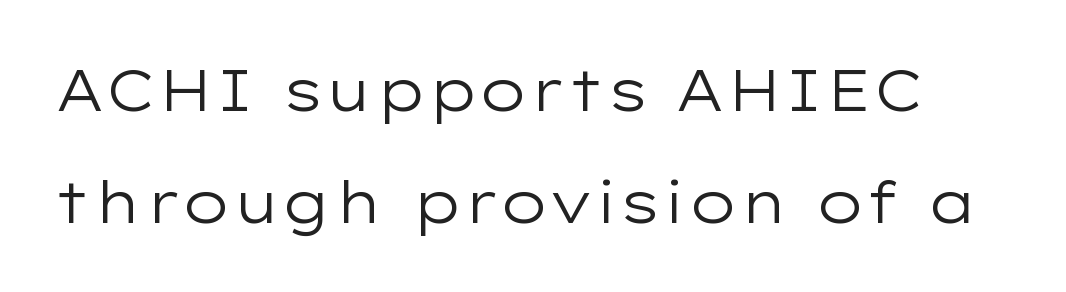
Q: Is the text bold? A: No.
Q: Is the text italic (slanted)? A: No, it is upright.
Q: Is the typeface a serif or a sans-serif typeface? A: Sans-serif.
Q: Is the text underlined? A: No.
Q: Is the spacing between letters normal or unusually wide? A: Normal.
Q: Is the spacing between lines tight, normal or loose? A: Loose.
Q: Width (condensed, normal, or wide)? A: Wide.
Q: Stroke contrast? A: Low.
Q: x-height? A: Medium.
Q: Monospaced? A: No.
